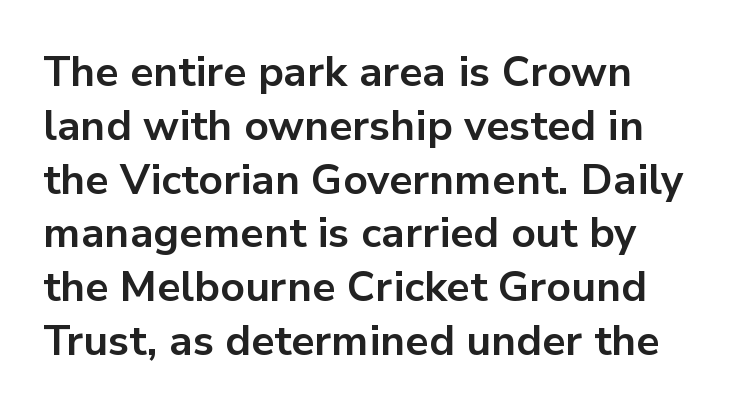
{"serif": "no", "italic": "no", "bold": "yes", "weight": "bold", "width": "normal", "stroke_contrast": "low", "x_height": "medium", "monospaced": "no", "underline": "no", "align": "left", "line_spacing": "normal", "line_spacing_ratio": 1.28, "letter_spacing": "normal", "letter_spacing_em": 0.0, "glyph_px": 42}
